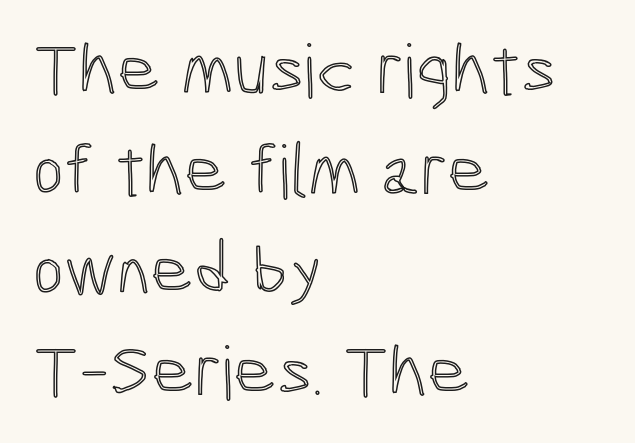
{"italic": "no", "width": "condensed", "x_height": "medium", "monospaced": "no", "underline": "no", "align": "left", "line_spacing": "normal", "line_spacing_ratio": 1.36, "letter_spacing": "normal", "letter_spacing_em": 0.0, "glyph_px": 74}
